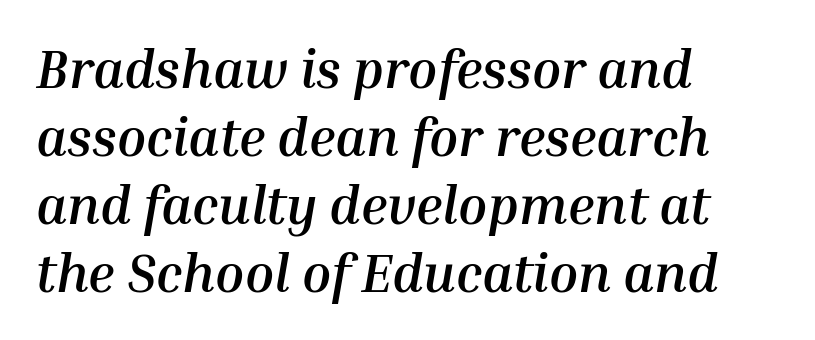
{"italic": "yes", "lean": "right", "slant_degrees": 10, "bold": "yes", "weight": "semibold", "width": "normal", "stroke_contrast": "medium", "x_height": "medium", "monospaced": "no", "underline": "no", "align": "left", "line_spacing": "normal", "line_spacing_ratio": 1.28, "letter_spacing": "normal", "letter_spacing_em": 0.0, "glyph_px": 53}
